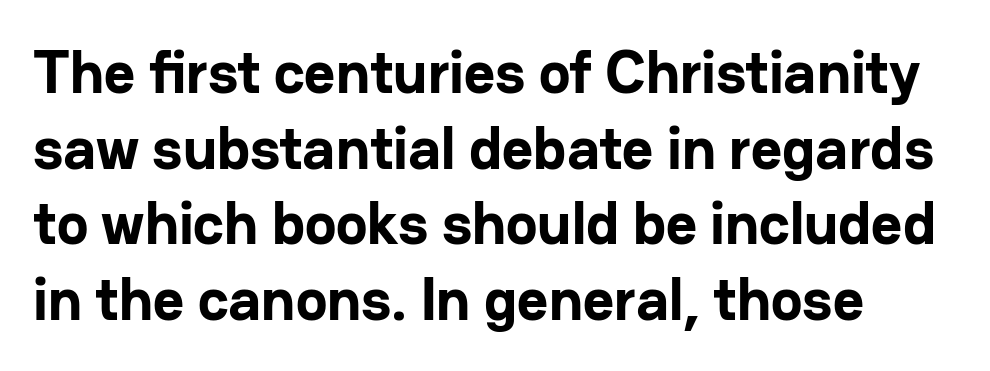
Q: Is the text bold? A: Yes.
Q: Is the text italic (slanted)? A: No, it is upright.
Q: Is the typeface a serif or a sans-serif typeface? A: Sans-serif.
Q: Is the text underlined? A: No.
Q: How is the paragraph aligned? A: Left-aligned.
Q: Is the spacing between letters normal or unusually wide? A: Normal.
Q: Is the spacing between lines tight, normal or loose? A: Normal.
Q: Width (condensed, normal, or wide)? A: Normal.
Q: Stroke contrast? A: Low.
Q: x-height? A: Medium.
Q: Monospaced? A: No.
